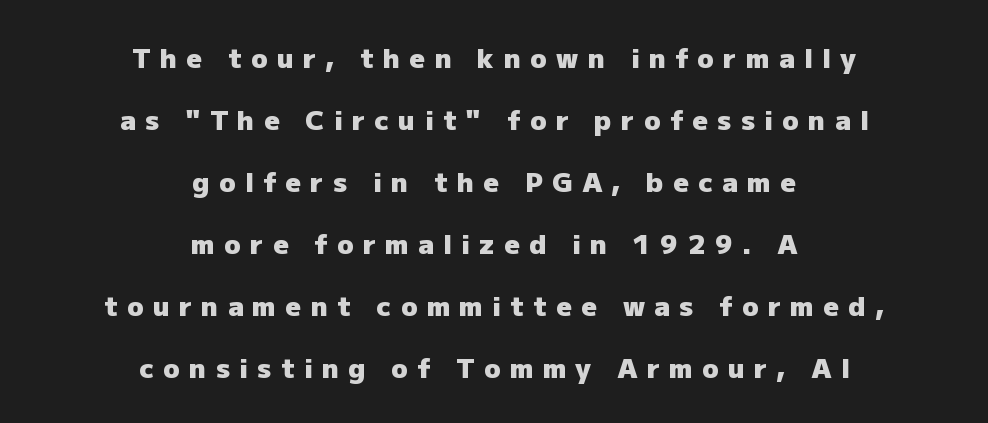
Q: Is the text bold? A: Yes.
Q: Is the text italic (slanted)? A: No, it is upright.
Q: Is the text underlined? A: No.
Q: How is the paragraph aligned? A: Centered.
Q: Is the spacing between letters normal or unusually wide? A: Unusually wide.
Q: Is the spacing between lines tight, normal or loose? A: Loose.
